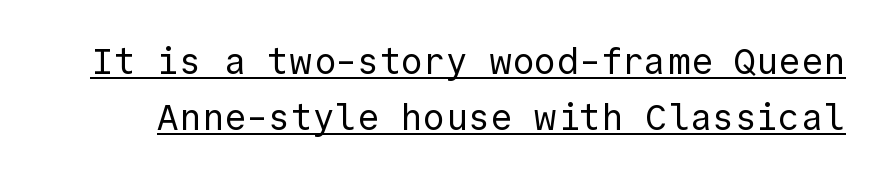
Q: Is the text bold? A: No.
Q: Is the text italic (slanted)? A: No, it is upright.
Q: Is the typeface a serif or a sans-serif typeface? A: Sans-serif.
Q: Is the text underlined? A: Yes.
Q: Is the spacing between letters normal or unusually wide? A: Normal.
Q: Is the spacing between lines tight, normal or loose? A: Normal.
Q: Width (condensed, normal, or wide)? A: Normal.
Q: x-height? A: Medium.
Q: Monospaced? A: Yes.
